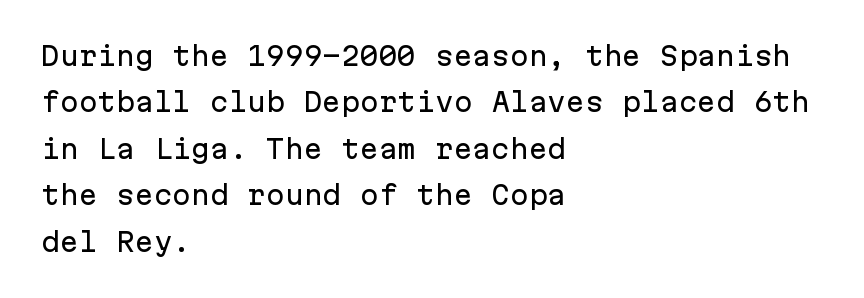
Compared with a centered layout, this one pins lines to the left instead. Descender tails drop into unmarked territory. The letters stand upright; this is a roman face. Here the glyphs are tracked normally, forming tight word shapes.
